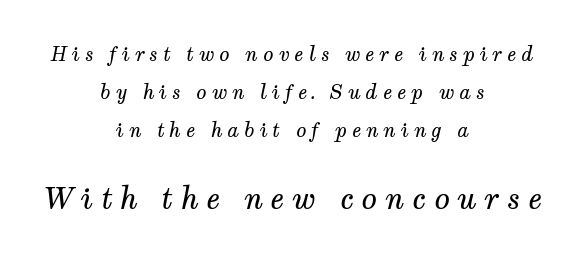
These lines are centered, leaving both edges ragged. The glyphs are unaccompanied by any horizontal stroke below them. The letters in the lower block stand taller than those in the block above. Emphasis-style slanted type is in use.
